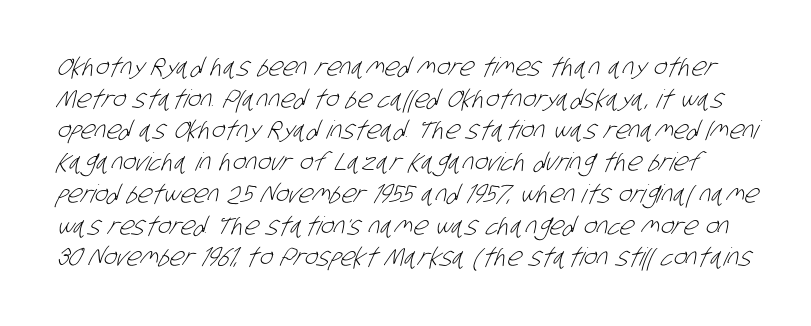
One glance says typical: line gaps are just what's usual. The type is set solid horizontally, with unmodified tracking. The passage shown is not underscored anywhere. Think standard paragraph weight, or any step lighter than that.
